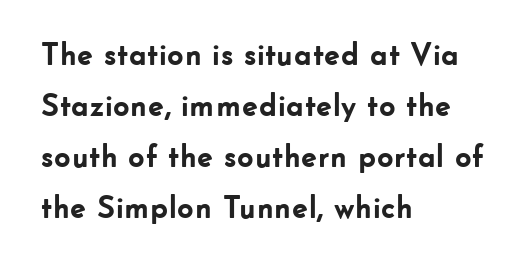
Short note: letters normally spaced. Quick note: not italic, upright. A normal amount of white space separates one row of letters from the next. The face used here is a sans, in the tradition of grotesques and geometrics. Caption: bold face, heavy strokes. Each letter keeps its own natural width here, so spacing adapts to shape.
